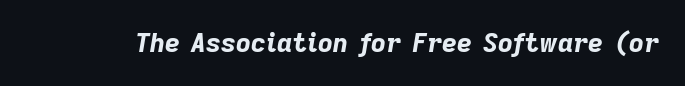
Emphasis-style slanted type is in use. The letterforms sit shoulder to shoulder at normal distance. The typesetting leans heavy: a genuine bold. Words float on clear page, feet unadorned.
